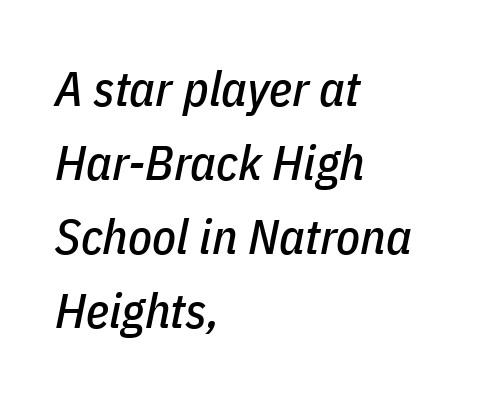
{"italic": "yes", "lean": "right", "slant_degrees": 11, "width": "condensed", "stroke_contrast": "low", "x_height": "medium", "monospaced": "no", "underline": "no", "align": "left", "line_spacing": "normal", "line_spacing_ratio": 1.51, "letter_spacing": "normal", "letter_spacing_em": 0.0, "glyph_px": 49}
